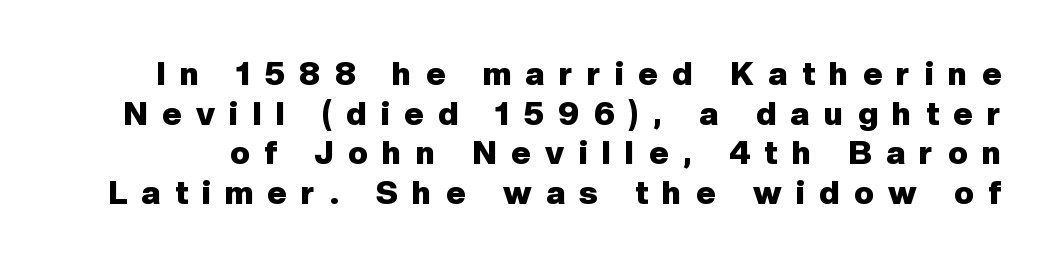
Underline: absent. Here the designer chose a conventional face with non-uniform glyph widths. Does the type have serifs? No, each stem ends abruptly. Summary of weight: heavy, a full bold. No italicization has been applied; the sample stays upright. Is the letter spacing exaggerated? Yes — the characters are pushed far apart.
